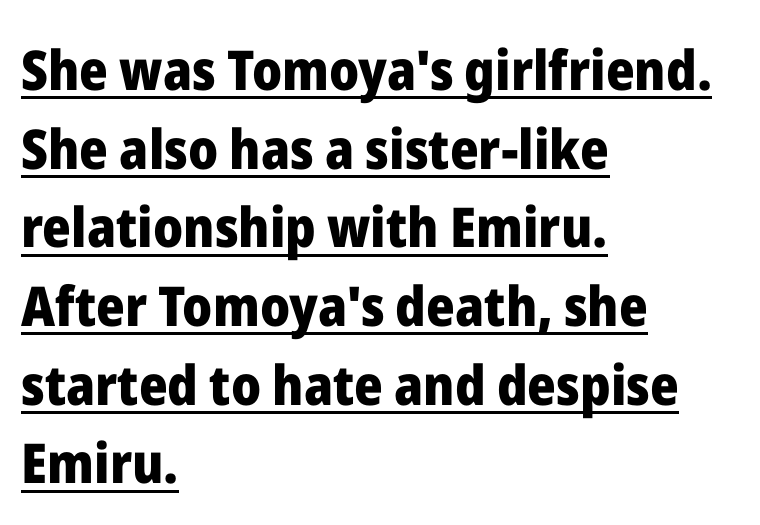
Q: Is the text bold? A: Yes.
Q: Is the text italic (slanted)? A: No, it is upright.
Q: Is the typeface a serif or a sans-serif typeface? A: Sans-serif.
Q: Is the text underlined? A: Yes.
Q: How is the paragraph aligned? A: Left-aligned.
Q: Is the spacing between letters normal or unusually wide? A: Normal.
Q: Is the spacing between lines tight, normal or loose? A: Normal.
Q: Width (condensed, normal, or wide)? A: Normal.
Q: Stroke contrast? A: Low.
Q: x-height? A: Medium.
Q: Monospaced? A: No.
